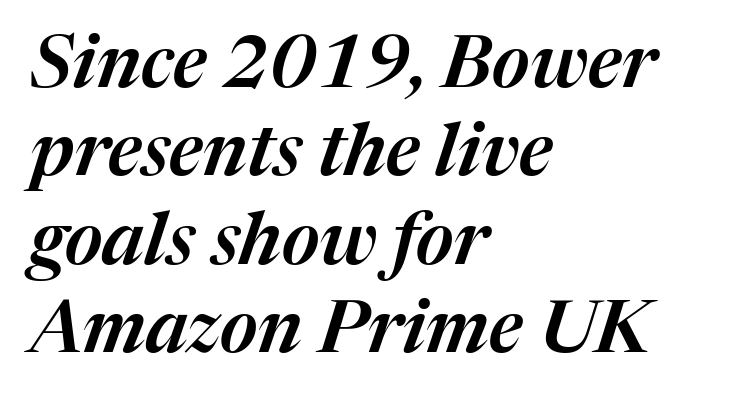
The image shows 73 px text type, italic (leaning right); set left-aligned, line spacing 1.21x, normal letter spacing, not underlined; medium stroke contrast and a medium x-height.
